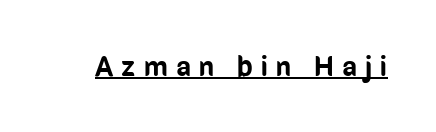
{"serif": "no", "italic": "no", "bold": "yes", "weight": "bold", "width": "condensed", "stroke_contrast": "low", "x_height": "medium", "monospaced": "no", "underline": "yes", "letter_spacing": "wide", "letter_spacing_em": 0.29, "glyph_px": 28}
